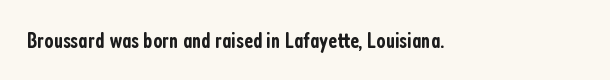
The characters look somewhat weighty, a semibold short of true bold. The letters stand upright; this is a roman face. The strip under each line holds only bare page. Each word holds together tightly as a unit, with standard inter-letter gaps. The compositor pushed each line to the left boundary.
